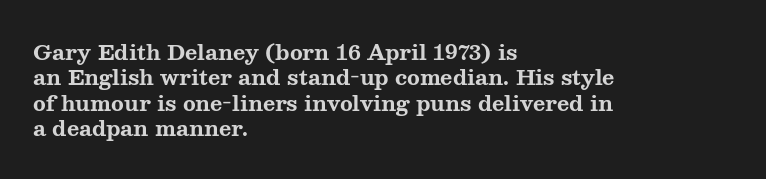
The gaps between neighbouring characters are ordinary and unremarkable. Heavy, bold letterforms. Posture: straight, roman, zero tilt. Caption: multi-line text, flush left, ragged right. Clear beneath every line of the passage.
